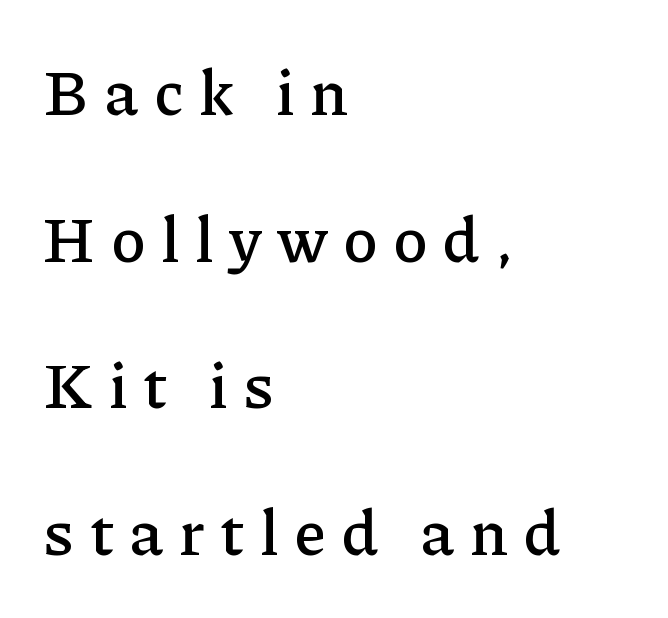
The image shows 64 px serif type, upright; set left-aligned, loose line spacing (2.29x), unusually wide letter spacing (+0.24 em), not underlined; low stroke contrast and a medium x-height.
